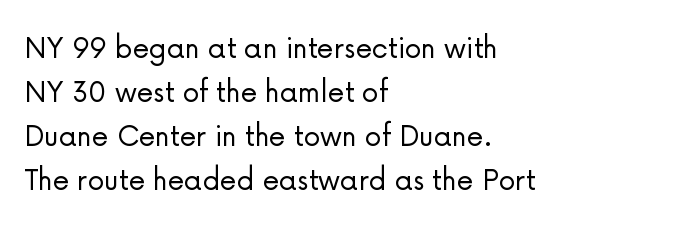
{"serif": "no", "italic": "no", "bold": "no", "weight": "light", "width": "normal", "stroke_contrast": "low", "x_height": "medium", "monospaced": "no", "underline": "no", "align": "left", "line_spacing": "normal", "line_spacing_ratio": 1.29, "letter_spacing": "normal", "letter_spacing_em": 0.0, "glyph_px": 34}
